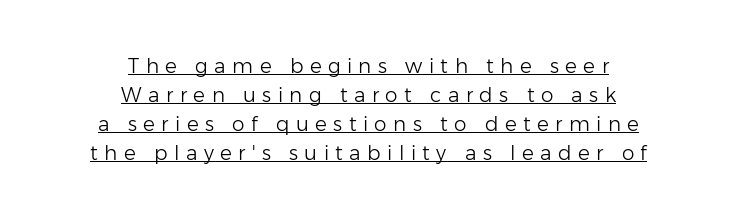
{"italic": "no", "bold": "no", "underline": "yes", "align": "center", "line_spacing": "normal", "line_spacing_ratio": 1.45, "letter_spacing": "wide", "letter_spacing_em": 0.32, "glyph_px": 20}
